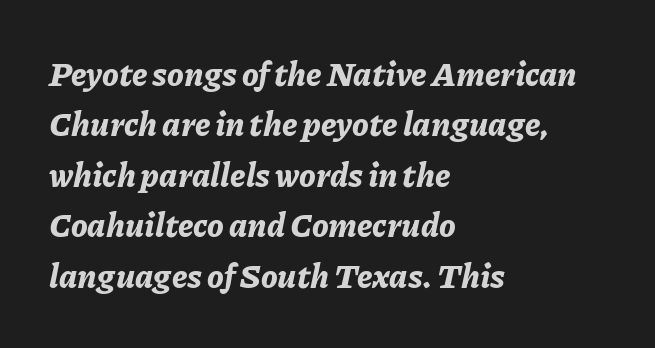
The image shows 33 px bold type, italic (leaning right); set left-aligned, normal line spacing (1.53x), normal letter spacing, not underlined; low stroke contrast and a medium x-height.
